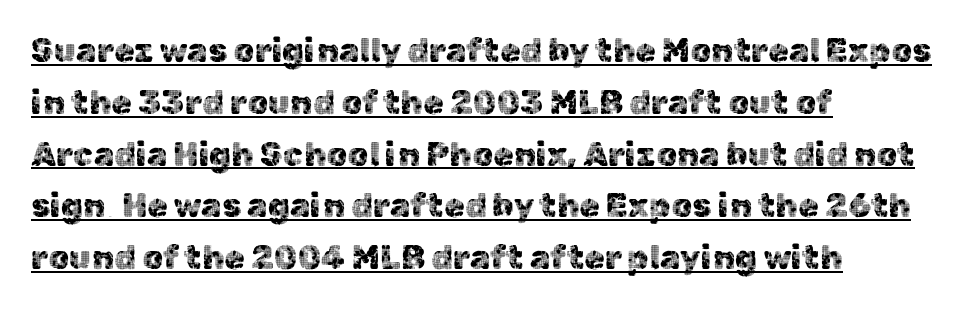
{"serif": "no", "italic": "no", "width": "normal", "x_height": "medium", "monospaced": "no", "underline": "yes", "align": "left", "line_spacing": "normal", "line_spacing_ratio": 1.57, "letter_spacing": "normal", "letter_spacing_em": 0.0, "glyph_px": 33}
